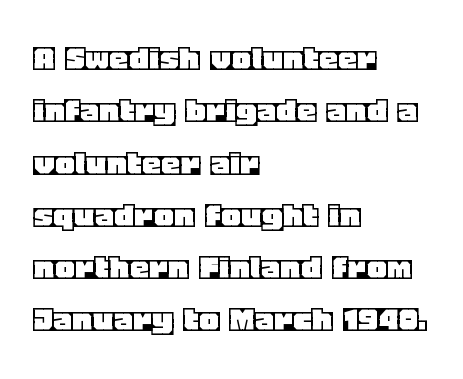
The image shows 39 px text type, upright; set left-aligned, normal line spacing (1.34x), normal letter spacing, not underlined; a large x-height.
